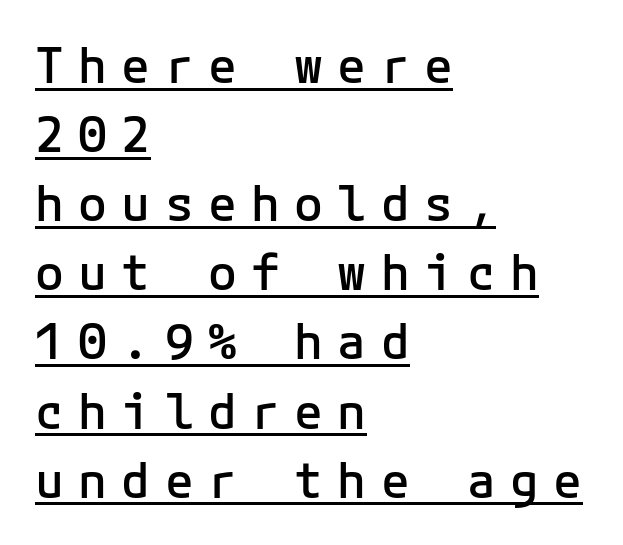
The tracking reads as deliberately expanded to a designer's eye. What decoration does the sample have? An underline. Does the weight exceed regular? Yes, but only to semibold. Serif or sans? Sans — the stroke terminals are bare. Each letter, wide or thin by design, is forced into the same width here. A roman cut, with each character standing at attention.
